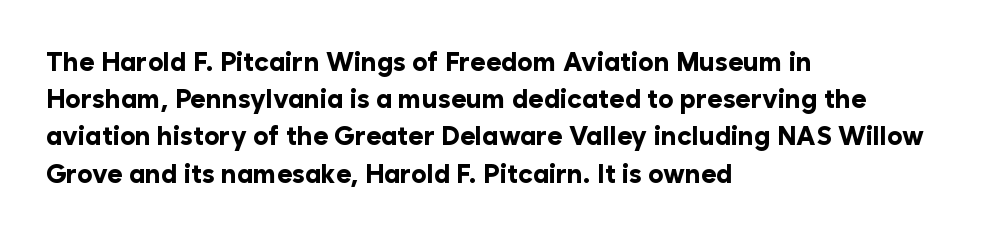
The image shows 26 px bold type, upright; set left-aligned, normal line spacing (1.43x), normal letter spacing, not underlined.
